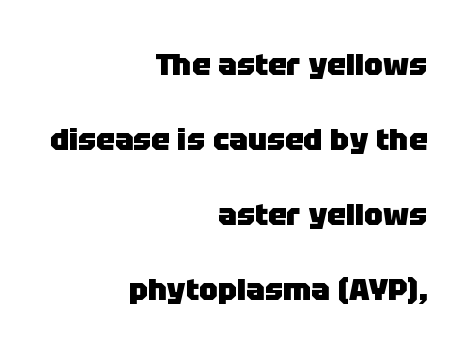
{"serif": "no", "italic": "no", "bold": "yes", "weight": "heavy", "width": "normal", "stroke_contrast": "low", "x_height": "large", "monospaced": "no", "underline": "no", "align": "right", "line_spacing": "loose", "line_spacing_ratio": 2.42, "letter_spacing": "normal", "letter_spacing_em": 0.0, "glyph_px": 31}
